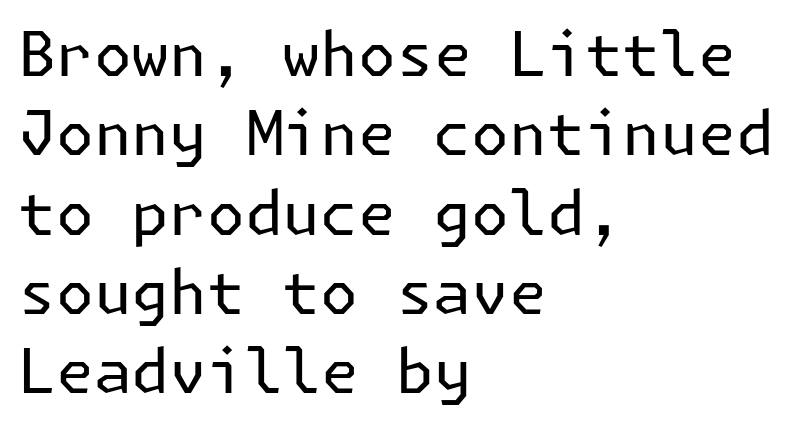
The image shows 61 px regular-weight sans-serif type, upright; set left-aligned, normal line spacing (1.3x), normal letter spacing, not underlined; low stroke contrast and a medium x-height.
